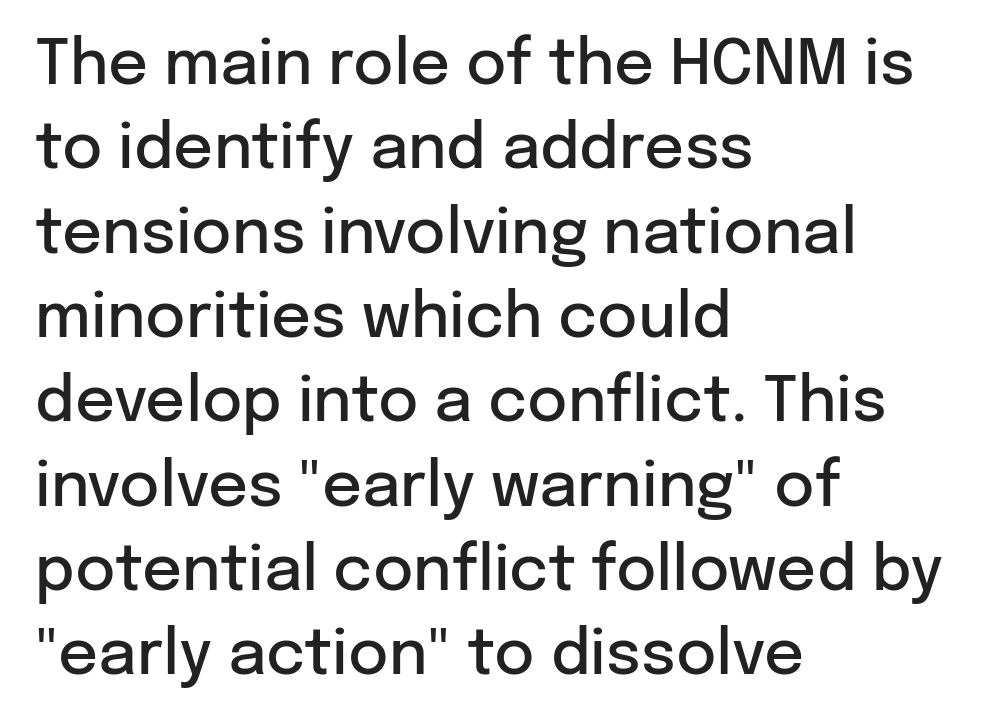
The image shows 62 px semibold sans-serif type, upright; set left-aligned, normal line spacing (1.36x), normal letter spacing, not underlined; low stroke contrast and a medium x-height.
